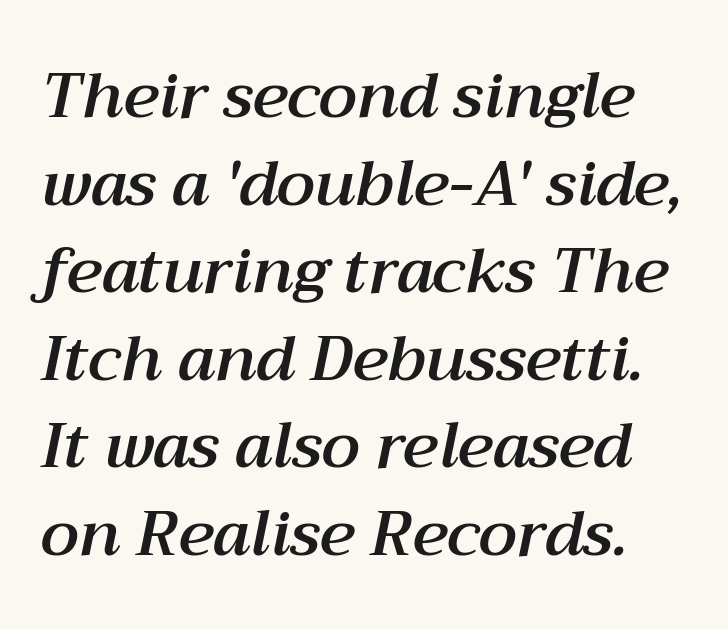
The image shows 63 px text type, italic (leaning right); set normal line spacing (1.39x), normal letter spacing, not underlined; medium stroke contrast and a medium x-height.
